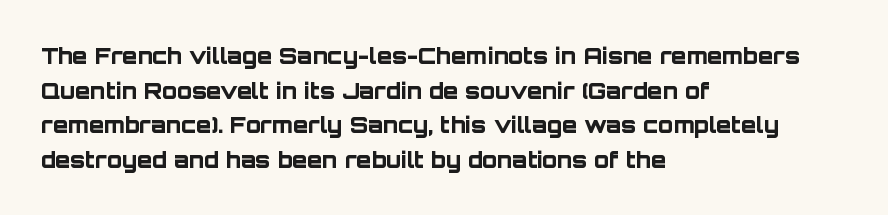
This sample uses an upright cut, with every glyph sitting square on the baseline. Whoever set this chose a conventional vertical rhythm. Students, note that the glyphs here touch the page at normal intervals. Strokes here are thick enough to call this a true bold.
